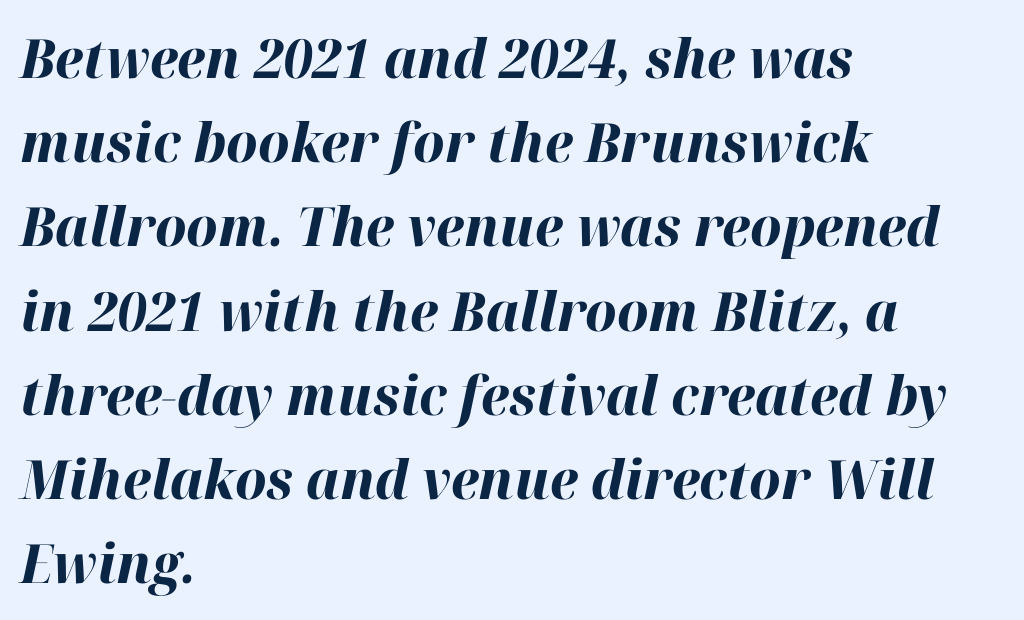
{"italic": "yes", "lean": "right", "slant_degrees": 12, "bold": "yes", "weight": "bold", "width": "normal", "stroke_contrast": "high", "x_height": "medium", "monospaced": "no", "underline": "no", "align": "left", "line_spacing": "normal", "line_spacing_ratio": 1.56, "letter_spacing": "normal", "letter_spacing_em": 0.0, "glyph_px": 54}
